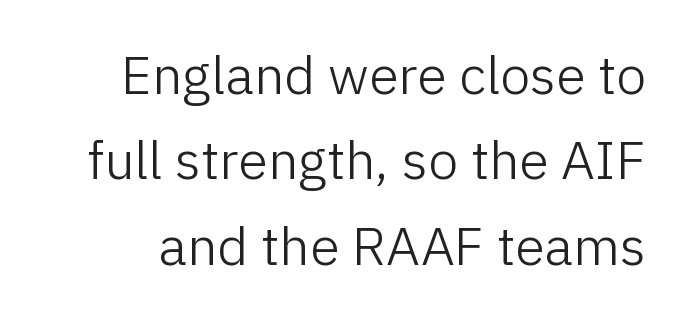
{"serif": "no", "italic": "no", "bold": "no", "weight": "light", "width": "normal", "stroke_contrast": "low", "x_height": "medium", "monospaced": "no", "underline": "no", "line_spacing": "normal", "line_spacing_ratio": 1.58, "letter_spacing": "normal", "letter_spacing_em": 0.0, "glyph_px": 54}
